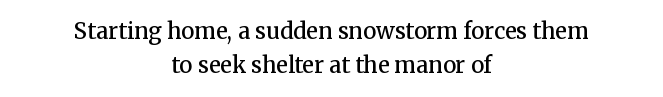
{"italic": "no", "bold": "semi", "underline": "no", "align": "center", "line_spacing": "normal", "line_spacing_ratio": 1.56, "letter_spacing": "normal", "letter_spacing_em": 0.0, "glyph_px": 22}
